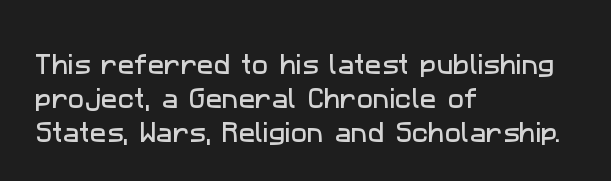
Q: Is the text underlined? A: No.
Q: How is the paragraph aligned? A: Left-aligned.
Q: Is the spacing between letters normal or unusually wide? A: Normal.
Q: Is the spacing between lines tight, normal or loose? A: Normal.
